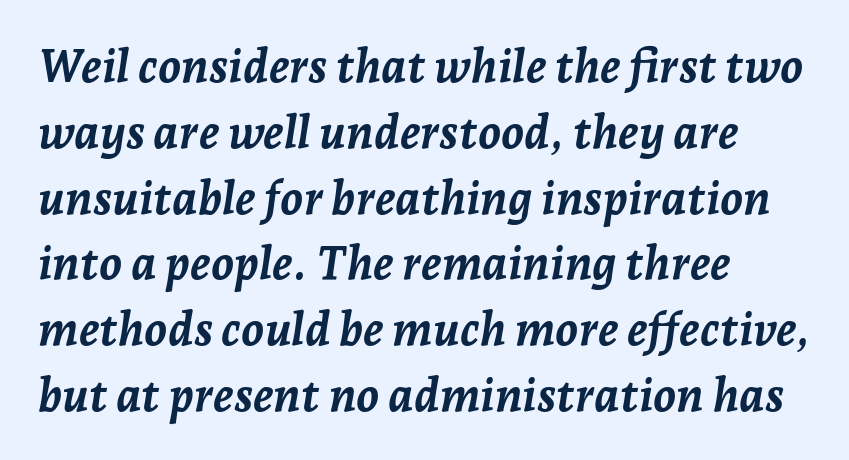
{"italic": "yes", "lean": "right", "slant_degrees": 7, "bold": "yes", "weight": "semibold", "width": "normal", "stroke_contrast": "low", "x_height": "medium", "monospaced": "no", "underline": "no", "align": "left", "line_spacing": "normal", "line_spacing_ratio": 1.43, "letter_spacing": "normal", "letter_spacing_em": 0.0, "glyph_px": 46}
